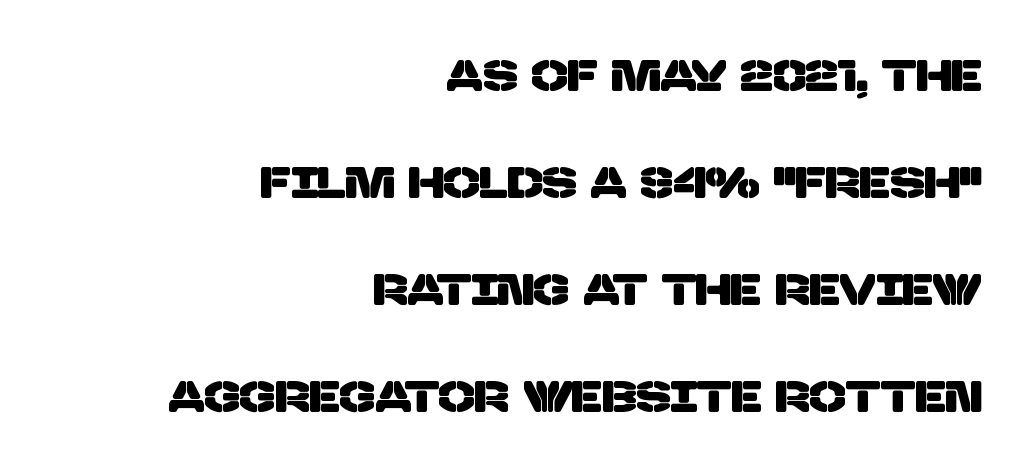
The image shows 43 px sans-serif type; set right-aligned, loose line spacing (2.49x), normal letter spacing, not underlined; low stroke contrast and a large x-height.
